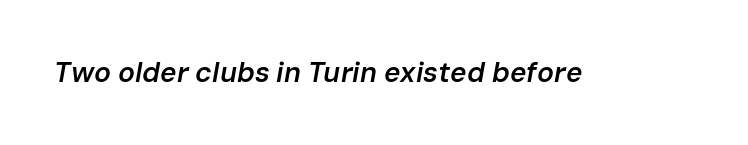
The image shows 28 px semibold type, italic (leaning right); set normal letter spacing, not underlined; low stroke contrast and a medium x-height.
